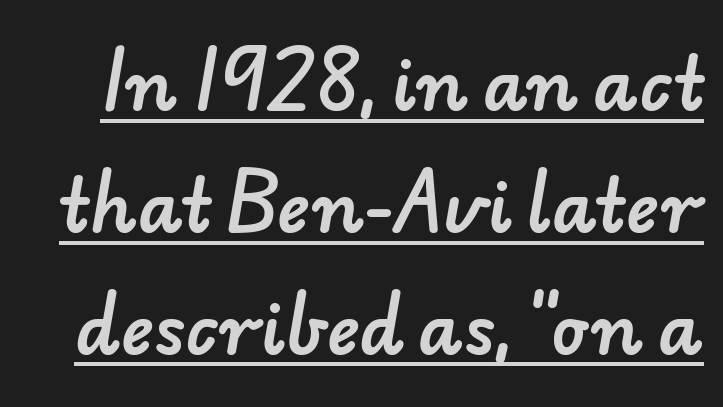
How are the letters spaced? Ordinarily, with no added tracking. The rendering uses the underline text-decoration. Proportional: the letters do not fall into vertical columns. In terms of letterform style, serifs are entirely absent.
